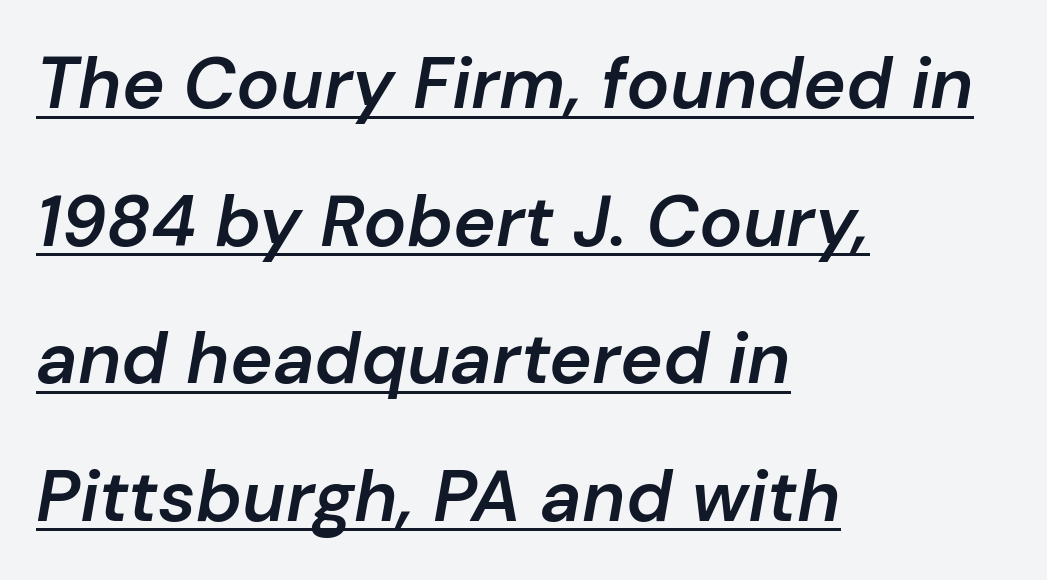
Q: Is the text bold? A: Semi-bold.
Q: Is the text italic (slanted)? A: Yes, it leans right by about 10 degrees.
Q: Is the text underlined? A: Yes.
Q: How is the paragraph aligned? A: Left-aligned.
Q: Is the spacing between letters normal or unusually wide? A: Normal.
Q: Is the spacing between lines tight, normal or loose? A: Loose.
Q: Width (condensed, normal, or wide)? A: Normal.
Q: Stroke contrast? A: Low.
Q: x-height? A: Medium.
Q: Monospaced? A: No.
